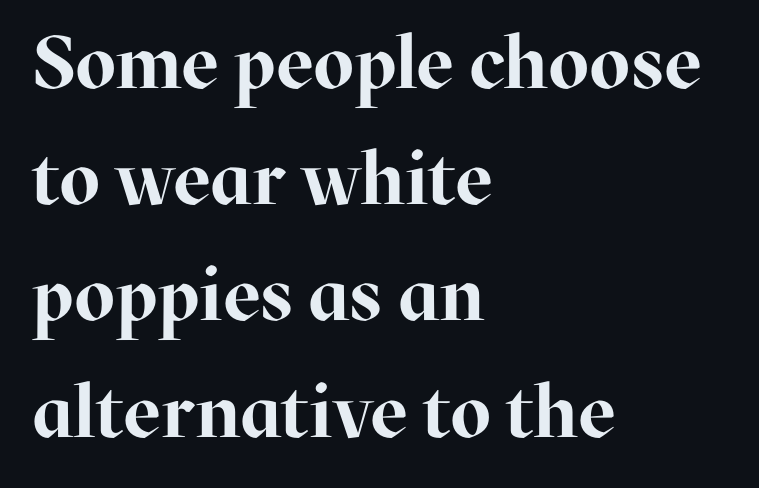
Q: Is the text bold? A: Yes.
Q: Is the text italic (slanted)? A: No, it is upright.
Q: Is the typeface a serif or a sans-serif typeface? A: Serif.
Q: Is the text underlined? A: No.
Q: How is the paragraph aligned? A: Left-aligned.
Q: Is the spacing between letters normal or unusually wide? A: Normal.
Q: Is the spacing between lines tight, normal or loose? A: Normal.
Q: Width (condensed, normal, or wide)? A: Normal.
Q: Stroke contrast? A: High.
Q: x-height? A: Medium.
Q: Monospaced? A: No.
